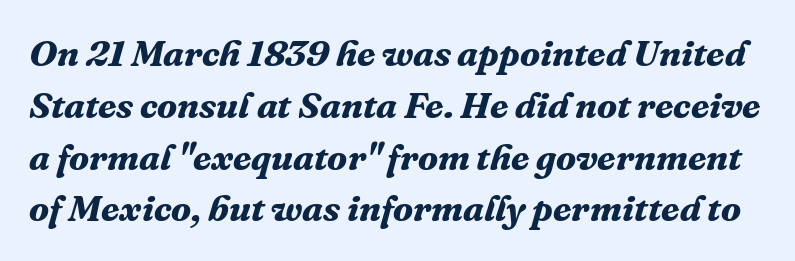
The passage shown stacks its lines at a standard gap. A typesetter would mark this as italic. Proportional: the letters do not fall into vertical columns. Chunky letters — that's bold for sure. Characters follow at the spacing the type designer built in. The specimen omits any rule beneath the text block's lines.
